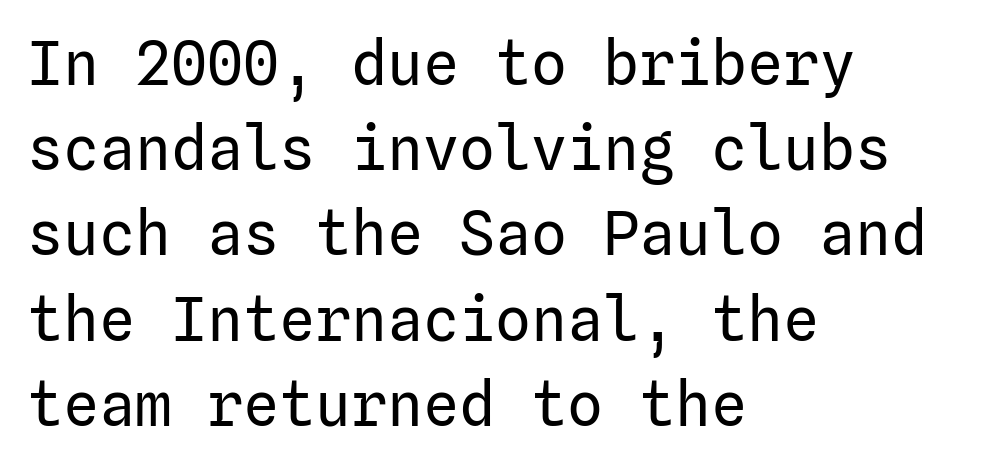
{"serif": "no", "italic": "no", "bold": "no", "weight": "regular", "width": "normal", "stroke_contrast": "low", "x_height": "medium", "underline": "no", "align": "left", "line_spacing": "normal", "line_spacing_ratio": 1.42, "letter_spacing": "normal", "letter_spacing_em": 0.0, "glyph_px": 60}
